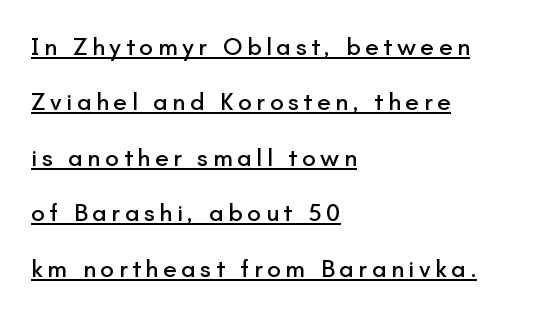
Q: Is the text italic (slanted)? A: No, it is upright.
Q: Is the text underlined? A: Yes.
Q: How is the paragraph aligned? A: Left-aligned.
Q: Is the spacing between lines tight, normal or loose? A: Loose.
